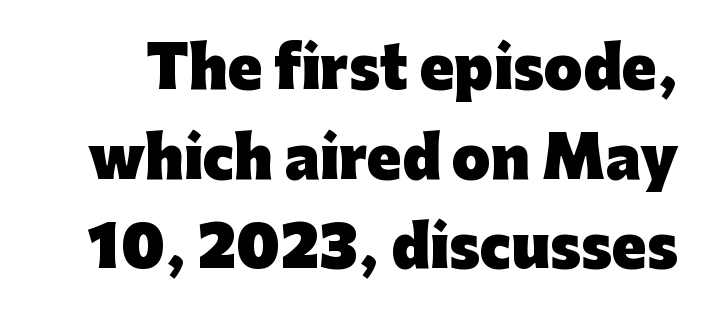
The rendering uses natural spacing where letterforms have individual widths. The specimen reads as upright at a glance. Observe the absence of serifs on each vertical stroke in this sample. The gap between lines stays unmarked.
